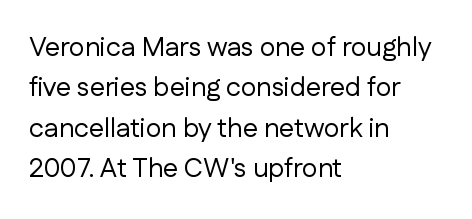
{"italic": "no", "bold": "no", "underline": "no", "align": "left", "line_spacing": "normal", "line_spacing_ratio": 1.5, "letter_spacing": "normal", "letter_spacing_em": 0.0, "glyph_px": 27}
